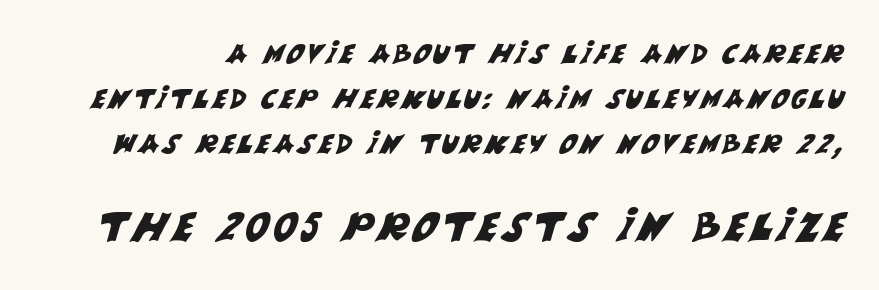
Q: Is the typeface a serif or a sans-serif typeface? A: Sans-serif.
Q: Is the text underlined? A: No.
Q: Is the spacing between lines tight, normal or loose? A: Normal.
Q: Which block of text is set in a larger size, the first (top) or the second (bottom)? A: The second (bottom) one.
Q: Width (condensed, normal, or wide)? A: Normal.
Q: Stroke contrast? A: Medium.
Q: x-height? A: Large.
Q: Monospaced? A: No.
